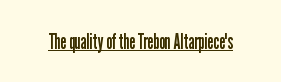
{"italic": "no", "bold": "no", "underline": "yes", "letter_spacing": "normal", "letter_spacing_em": 0.0, "glyph_px": 22}
